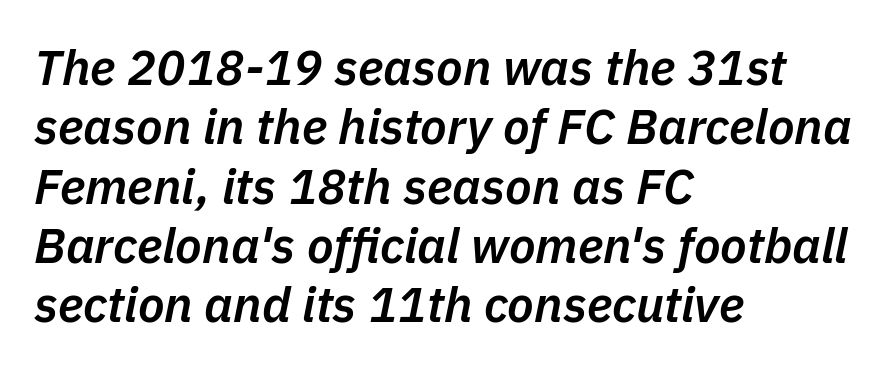
{"italic": "yes", "lean": "right", "slant_degrees": 11, "bold": "semi", "weight": "semibold", "width": "normal", "stroke_contrast": "low", "x_height": "medium", "monospaced": "no", "underline": "no", "align": "left", "line_spacing_ratio": 1.21, "letter_spacing": "normal", "letter_spacing_em": 0.0, "glyph_px": 49}
